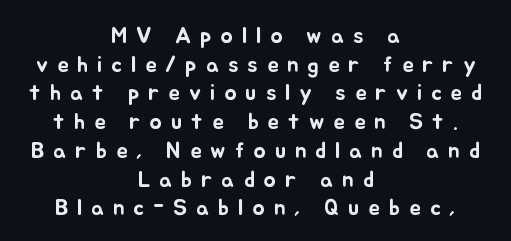
The image shows 23 px text type, upright; set centered, normal line spacing (1.25x), unusually wide letter spacing (+0.39 em), not underlined.
